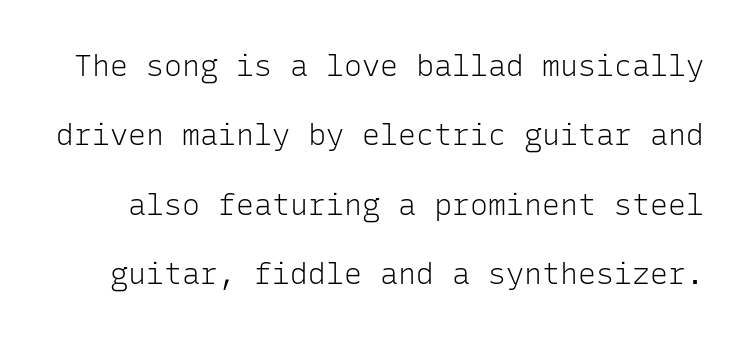
{"serif": "no", "italic": "no", "bold": "no", "weight": "light", "width": "normal", "stroke_contrast": "low", "x_height": "medium", "monospaced": "yes", "underline": "no", "line_spacing": "loose", "line_spacing_ratio": 2.31, "letter_spacing": "normal", "letter_spacing_em": 0.0, "glyph_px": 30}
